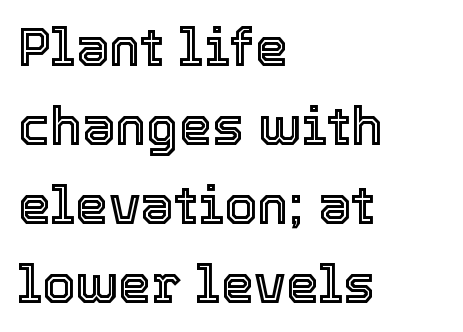
Descenders are the only things crossing below the line. This is the regular roman posture of the typeface. Vertically, the passage feels balanced, rows spaced as you'd expect. Is the letter spacing exaggerated? No — it looks like the ordinary default. A typesetter would call this proportional, since set widths differ per character.
